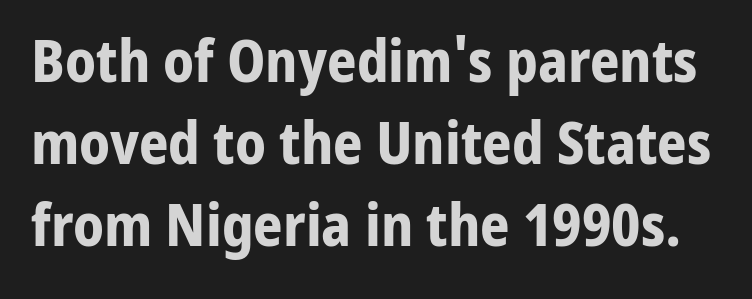
The face used here is proportionally spaced, like ordinary book or web type. Type without underlining. Students, observe: this is what conventionally led text looks like. Nothing unusual about the tracking: characters are spaced as the font intends. The typography opts for an upright posture over an oblique one. Pretty heavy lettering here — definitely bold.
